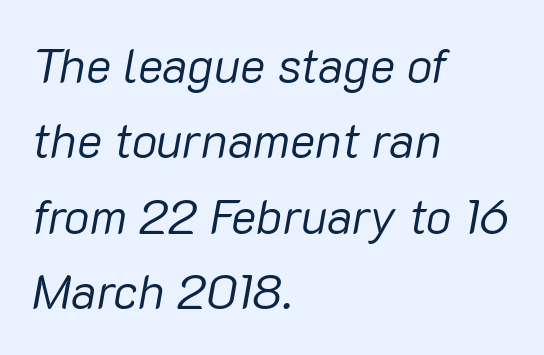
Line spacing here is normal. The face looks like a standard text weight, possibly lighter. Underlining? Definitely not there. Each line starts at the same left margin while the right side varies. Spacing verdict: proportional, widths tailored to each character. The rendering keeps characters at their native spacing.
